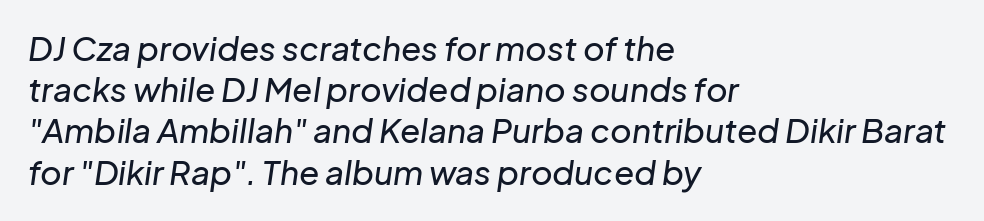
Just letters on the line, the space beneath them empty. Horizontally, the lines are justified to the leading edge only. Regular leading. The horizontal fit of the characters is conventional and even. Posture: slanted. Is this a fixed-width face? No — the glyphs have proportional, varying widths.
